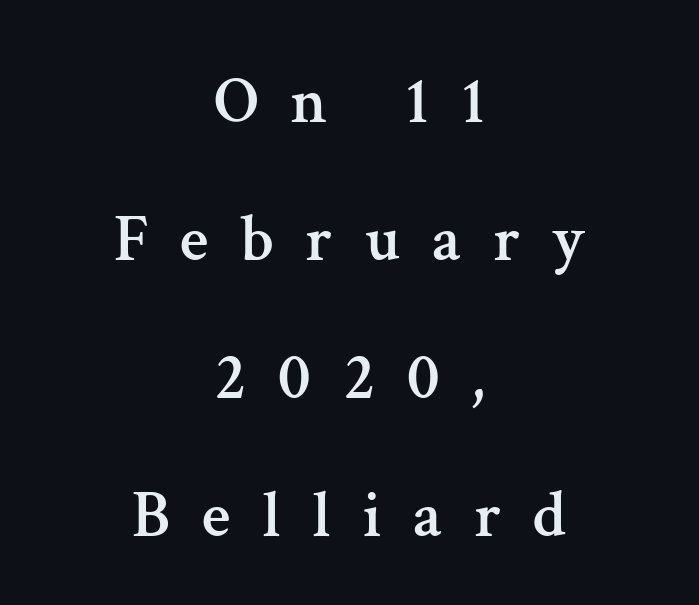
The image shows 66 px serif type, upright; set centered, loose line spacing (2.09x), unusually wide letter spacing (+0.48 em), not underlined; medium stroke contrast and a medium x-height.
